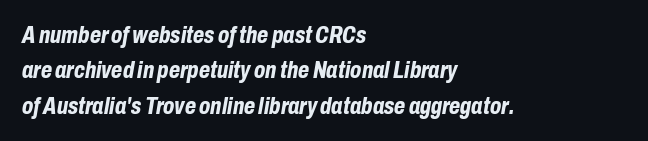
Q: Is the text bold? A: Yes.
Q: Is the text italic (slanted)? A: Yes, it leans right by about 10 degrees.
Q: Is the text underlined? A: No.
Q: How is the paragraph aligned? A: Left-aligned.
Q: Is the spacing between letters normal or unusually wide? A: Normal.
Q: Is the spacing between lines tight, normal or loose? A: Normal.
